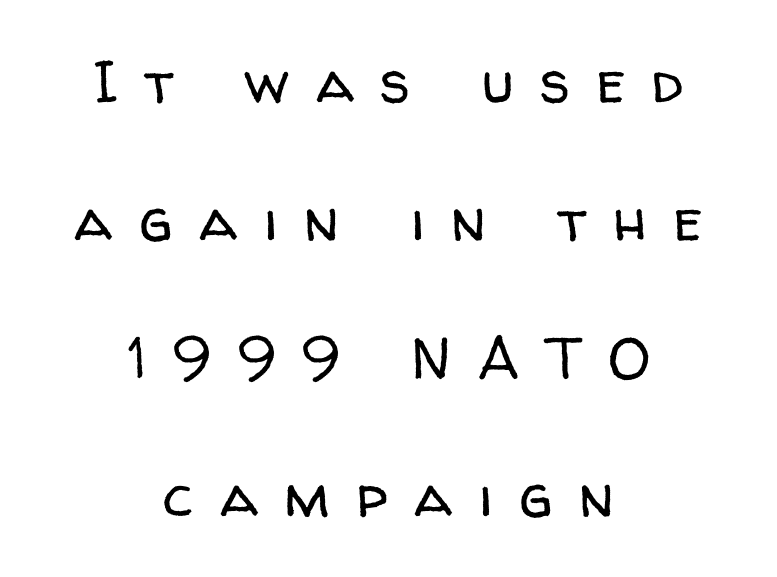
This sample uses a sans-serif face. Tracking here is generous; glyphs stand well apart from one another. If you folded the block vertically in half, each line would mirror itself in length. Varying glyph widths throughout — classic text-font behaviour. In terms of posture, this sample is upright.
